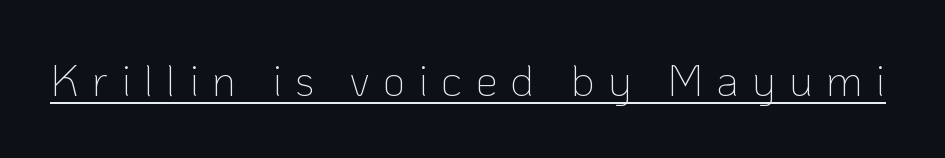
Q: Is the text bold? A: No.
Q: Is the text italic (slanted)? A: No, it is upright.
Q: Is the typeface a serif or a sans-serif typeface? A: Sans-serif.
Q: Is the text underlined? A: Yes.
Q: Is the spacing between letters normal or unusually wide? A: Unusually wide.
Q: Width (condensed, normal, or wide)? A: Normal.
Q: Stroke contrast? A: Low.
Q: x-height? A: Medium.
Q: Monospaced? A: No.
